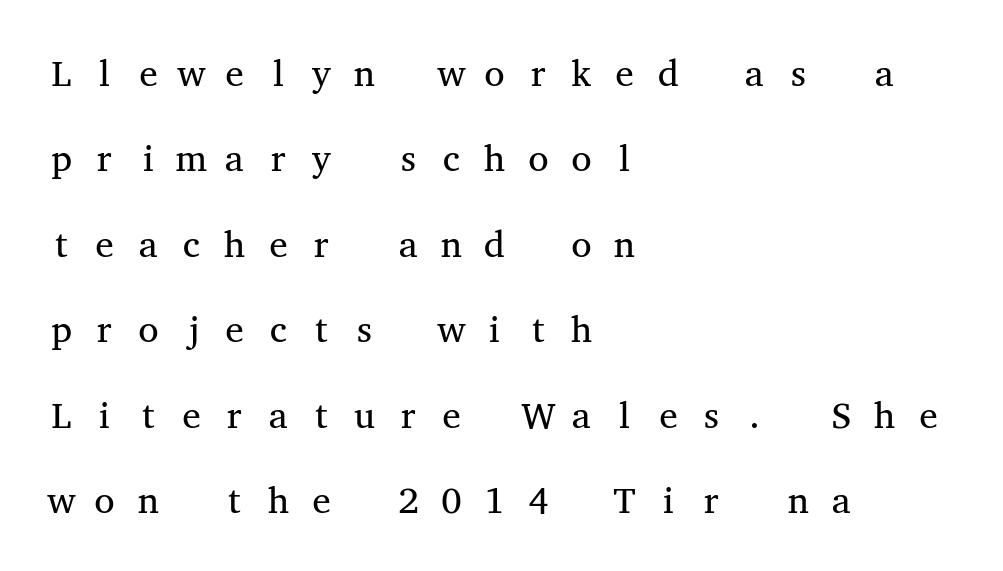
Q: Is the text bold? A: No.
Q: Is the text italic (slanted)? A: No, it is upright.
Q: Is the typeface a serif or a sans-serif typeface? A: Serif.
Q: Is the text underlined? A: No.
Q: How is the paragraph aligned? A: Left-aligned.
Q: Is the spacing between letters normal or unusually wide? A: Unusually wide.
Q: Is the spacing between lines tight, normal or loose? A: Loose.
Q: Width (condensed, normal, or wide)? A: Wide.
Q: Stroke contrast? A: Medium.
Q: x-height? A: Medium.
Q: Monospaced? A: Yes.
